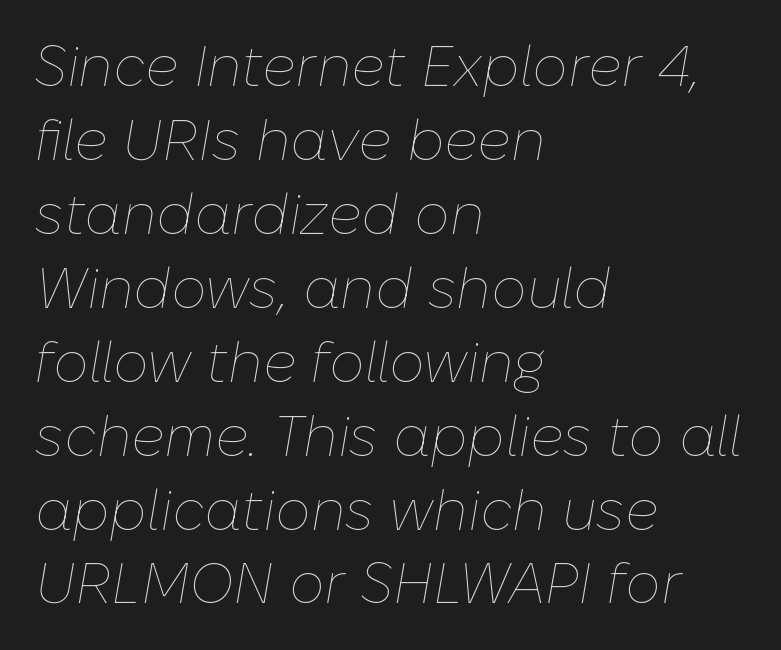
{"italic": "yes", "lean": "right", "slant_degrees": 10, "bold": "no", "weight": "thin", "width": "normal", "stroke_contrast": "low", "x_height": "medium", "monospaced": "no", "underline": "no", "align": "left", "line_spacing": "normal", "line_spacing_ratio": 1.32, "letter_spacing": "normal", "letter_spacing_em": 0.0, "glyph_px": 56}
